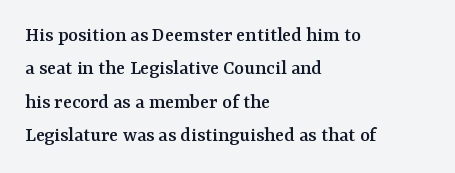
Q: Is the text italic (slanted)? A: No, it is upright.
Q: Is the text underlined? A: No.
Q: How is the paragraph aligned? A: Left-aligned.
Q: Is the spacing between letters normal or unusually wide? A: Normal.
Q: Is the spacing between lines tight, normal or loose? A: Normal.
